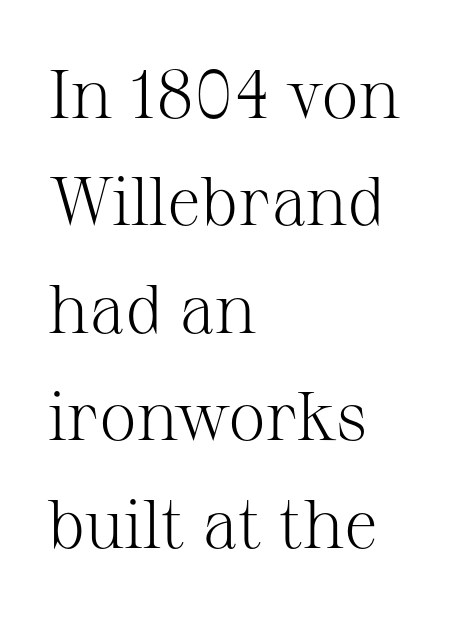
{"serif": "yes", "italic": "no", "bold": "no", "weight": "light", "width": "normal", "stroke_contrast": "medium", "x_height": "medium", "monospaced": "no", "underline": "no", "align": "left", "line_spacing": "normal", "line_spacing_ratio": 1.58, "letter_spacing": "normal", "letter_spacing_em": 0.0, "glyph_px": 68}
